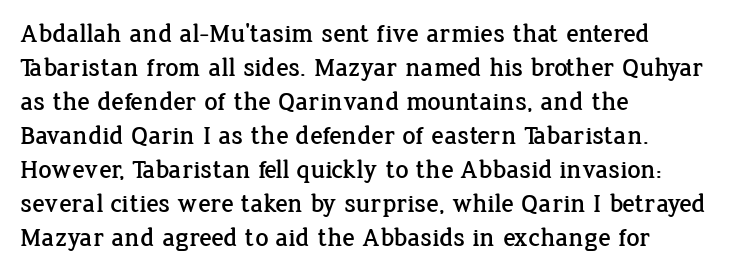
{"italic": "no", "underline": "no", "align": "left", "line_spacing": "normal", "line_spacing_ratio": 1.31, "letter_spacing": "normal", "letter_spacing_em": 0.0, "glyph_px": 26}
